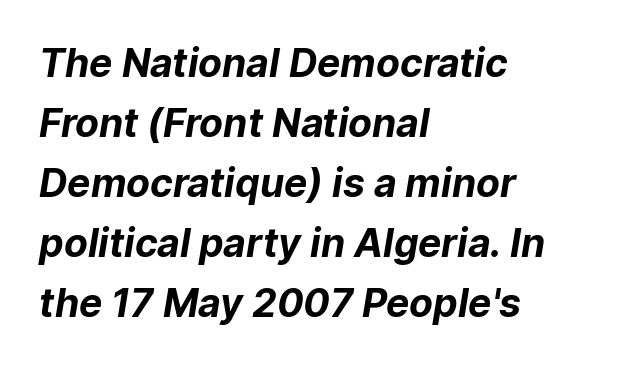
{"serif": "no", "bold": "yes", "weight": "bold", "width": "normal", "stroke_contrast": "low", "x_height": "medium", "monospaced": "no", "underline": "no", "align": "left", "line_spacing": "normal", "line_spacing_ratio": 1.54, "letter_spacing": "normal", "letter_spacing_em": 0.0, "glyph_px": 39}
